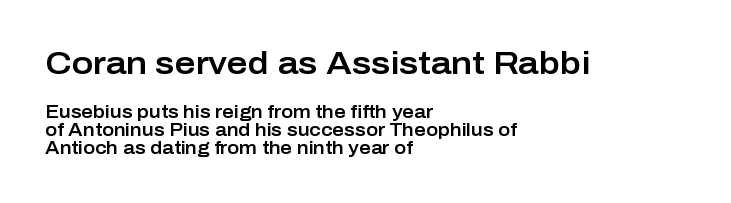
Standard letterfit; no display-style spreading of the glyphs. Descender tails drop into unmarked territory. Italic: no, the glyphs are upright roman. Honestly, the rows look squashed on top of each other.
